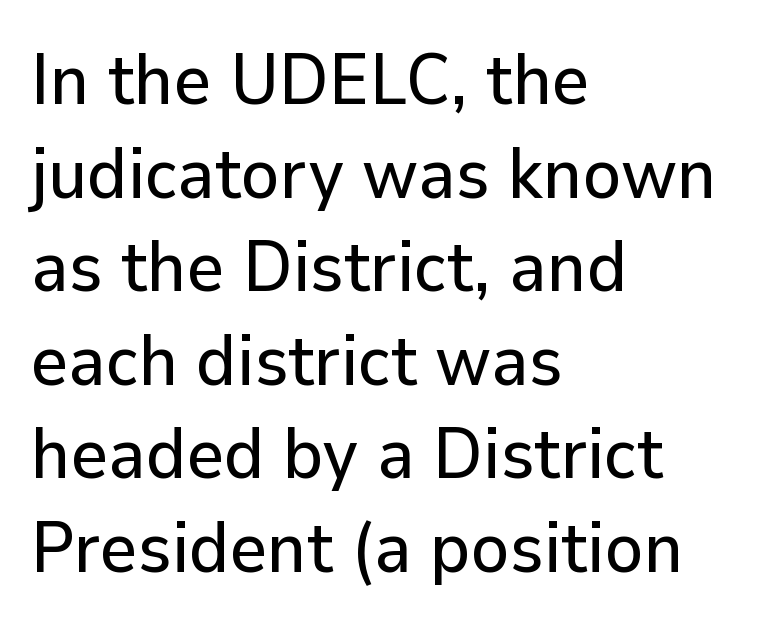
Reading down the column, the eye jumps a familiar distance to each next line. If you drew a ruler down the left edge, every line would touch it. Just letters on the line, the space beneath them empty. Is this a fixed-width face? No — the glyphs have proportional, varying widths.
